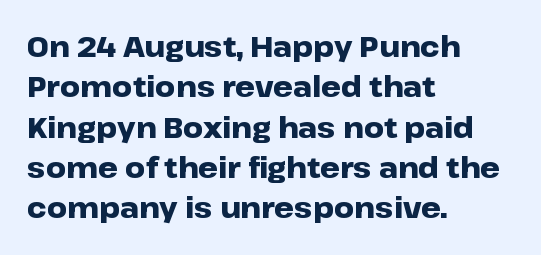
{"serif": "no", "italic": "no", "bold": "yes", "weight": "heavy", "width": "wide", "stroke_contrast": "low", "x_height": "medium", "monospaced": "no", "underline": "no", "align": "left", "line_spacing": "normal", "line_spacing_ratio": 1.44, "letter_spacing": "normal", "letter_spacing_em": 0.0, "glyph_px": 28}
